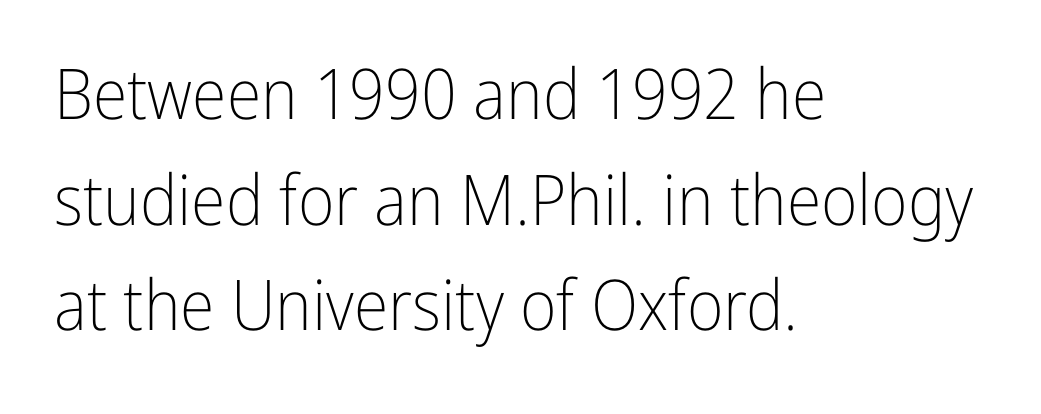
Q: Is the text bold? A: No.
Q: Is the text italic (slanted)? A: No, it is upright.
Q: Is the typeface a serif or a sans-serif typeface? A: Sans-serif.
Q: Is the text underlined? A: No.
Q: How is the paragraph aligned? A: Left-aligned.
Q: Is the spacing between letters normal or unusually wide? A: Normal.
Q: Is the spacing between lines tight, normal or loose? A: Normal.
Q: Width (condensed, normal, or wide)? A: Condensed.
Q: Stroke contrast? A: Low.
Q: x-height? A: Medium.
Q: Monospaced? A: No.
